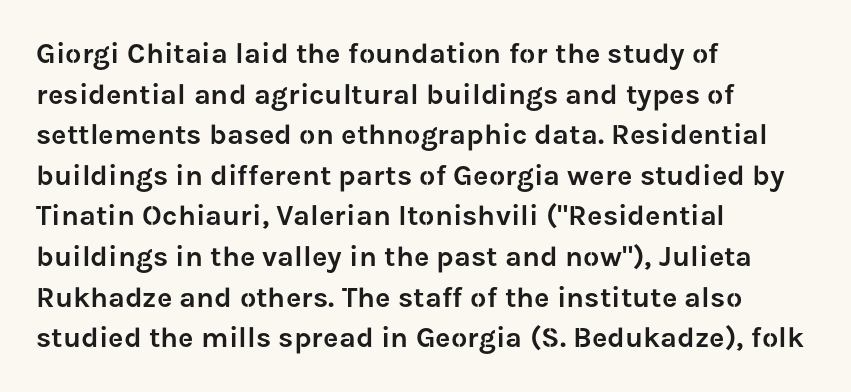
The image shows 29 px sans-serif type, upright; set left-aligned, normal line spacing (1.4x), normal letter spacing, not underlined; low stroke contrast and a medium x-height.
